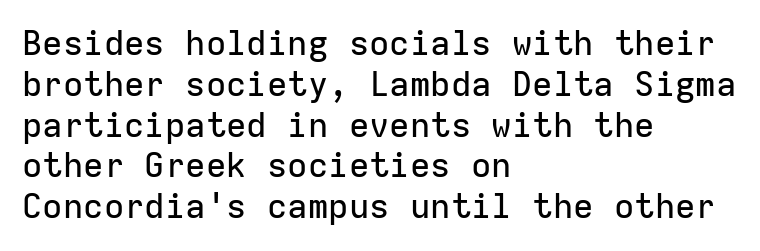
Q: Is the text italic (slanted)? A: No, it is upright.
Q: Is the typeface a serif or a sans-serif typeface? A: Sans-serif.
Q: Is the text underlined? A: No.
Q: How is the paragraph aligned? A: Left-aligned.
Q: Is the spacing between letters normal or unusually wide? A: Normal.
Q: Width (condensed, normal, or wide)? A: Normal.
Q: Stroke contrast? A: Low.
Q: x-height? A: Medium.
Q: Monospaced? A: Yes.
